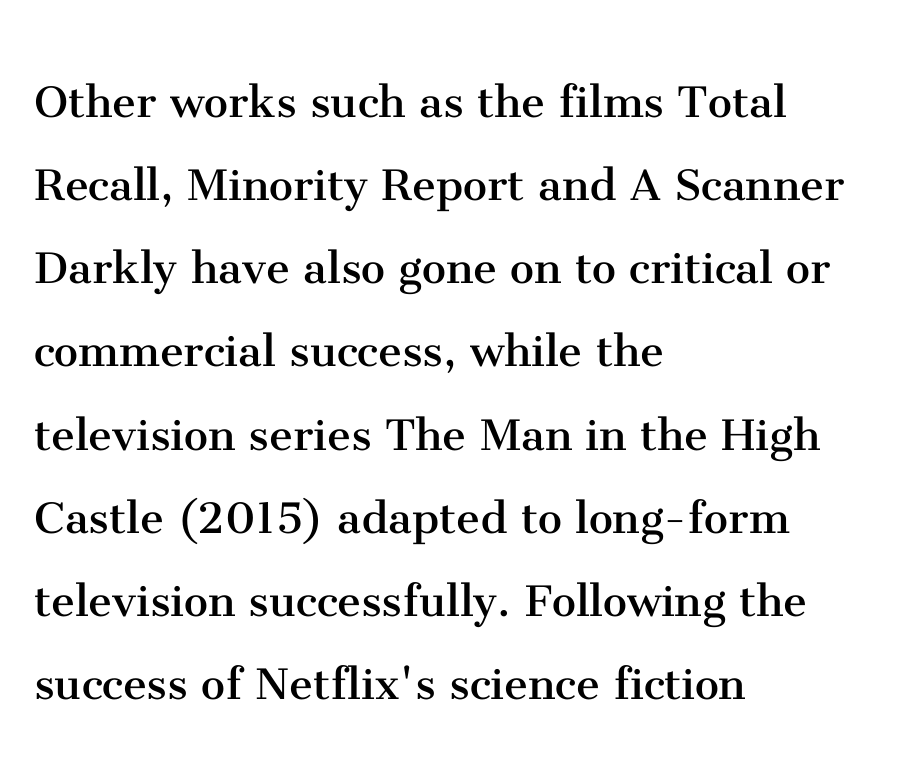
{"serif": "yes", "italic": "no", "bold": "no", "weight": "regular", "width": "normal", "stroke_contrast": "medium", "x_height": "medium", "monospaced": "no", "underline": "no", "align": "left", "line_spacing": "normal", "line_spacing_ratio": 1.54, "letter_spacing": "normal", "letter_spacing_em": 0.0, "glyph_px": 54}
